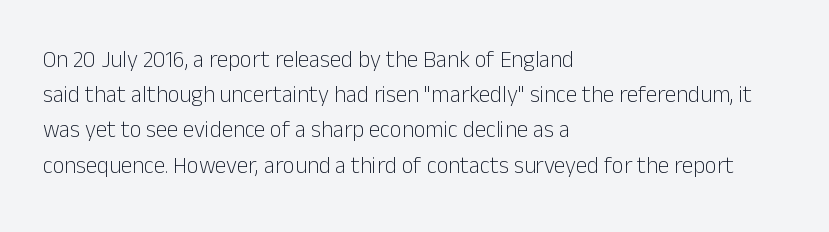
Q: Is the text bold? A: No.
Q: Is the text italic (slanted)? A: No, it is upright.
Q: Is the text underlined? A: No.
Q: How is the paragraph aligned? A: Left-aligned.
Q: Is the spacing between letters normal or unusually wide? A: Normal.
Q: Is the spacing between lines tight, normal or loose? A: Normal.
